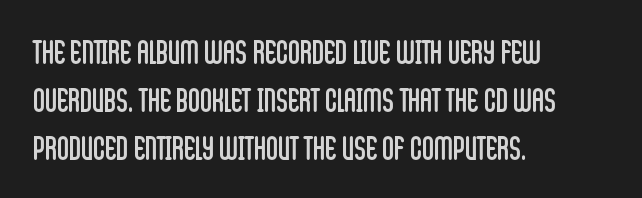
A student would call this left alignment; a typographer would say flush left, rag right. Students, observe: this is what conventionally led text looks like. Just letters on the line, the space beneath them empty. Default kerning and tracking; the words read as compact shapes. The rendering shows plain stroke endings on the letterforms — a sans-serif design.
